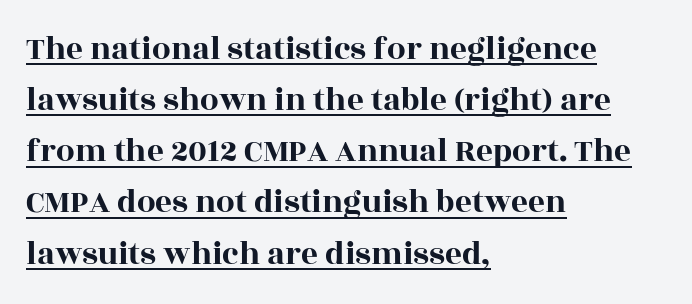
Q: Is the text italic (slanted)? A: No, it is upright.
Q: Is the typeface a serif or a sans-serif typeface? A: Serif.
Q: Is the text underlined? A: Yes.
Q: How is the paragraph aligned? A: Left-aligned.
Q: Is the spacing between letters normal or unusually wide? A: Normal.
Q: Is the spacing between lines tight, normal or loose? A: Normal.
Q: Width (condensed, normal, or wide)? A: Wide.
Q: x-height? A: Large.
Q: Monospaced? A: No.
